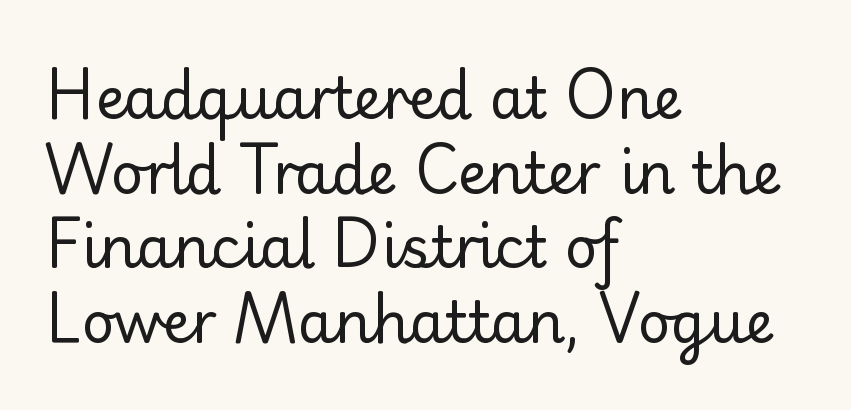
Q: Is the text bold? A: No.
Q: Is the text italic (slanted)? A: No, it is upright.
Q: Is the typeface a serif or a sans-serif typeface? A: Serif.
Q: Is the text underlined? A: No.
Q: How is the paragraph aligned? A: Left-aligned.
Q: Is the spacing between letters normal or unusually wide? A: Normal.
Q: Is the spacing between lines tight, normal or loose? A: Normal.
Q: Width (condensed, normal, or wide)? A: Normal.
Q: Stroke contrast? A: Low.
Q: x-height? A: Small.
Q: Monospaced? A: No.
